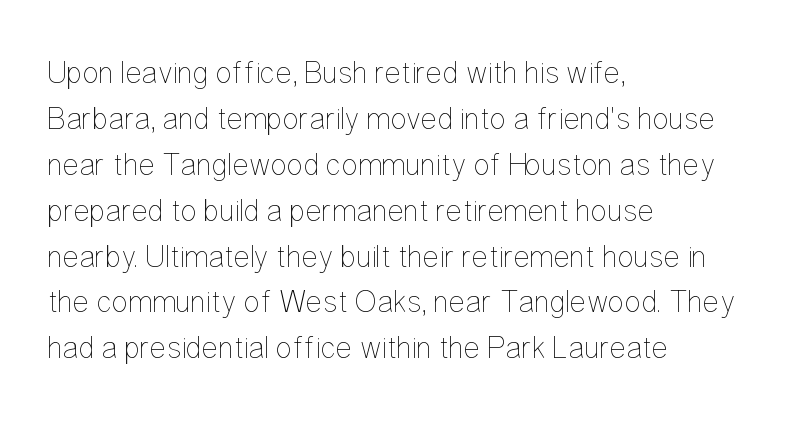
Q: Is the text bold? A: No.
Q: Is the text italic (slanted)? A: No, it is upright.
Q: Is the text underlined? A: No.
Q: How is the paragraph aligned? A: Left-aligned.
Q: Is the spacing between letters normal or unusually wide? A: Normal.
Q: Is the spacing between lines tight, normal or loose? A: Normal.
Q: Width (condensed, normal, or wide)? A: Condensed.
Q: Stroke contrast? A: Low.
Q: x-height? A: Medium.
Q: Monospaced? A: No.
